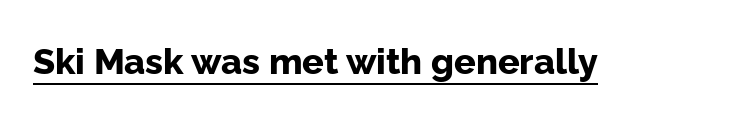
The image shows 36 px bold sans-serif type, upright; set normal letter spacing, underlined; low stroke contrast and a medium x-height.
